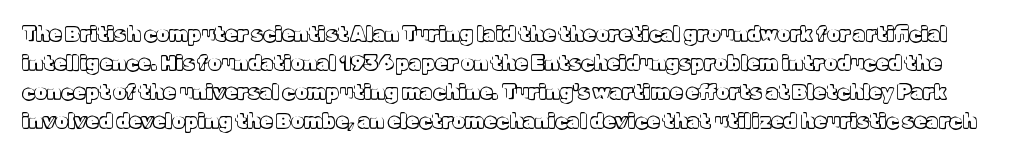
Underlining? Definitely not there. The letters stand upright; this is a roman face. A typesetter would call this zero additional tracking. The line-height multiplier appears to be the usual default.
